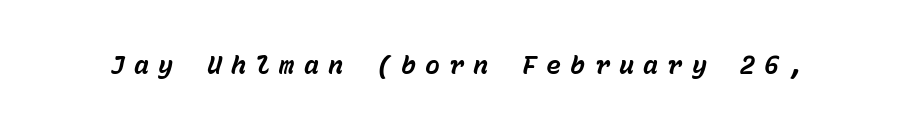
Does extra space separate the letters? Yes, quite a lot of it. Clear beneath every line of the passage. Is the type slanted? Yes — the strokes lean at a clear angle. Thick stems and heavy bowls — unmistakably bold.
